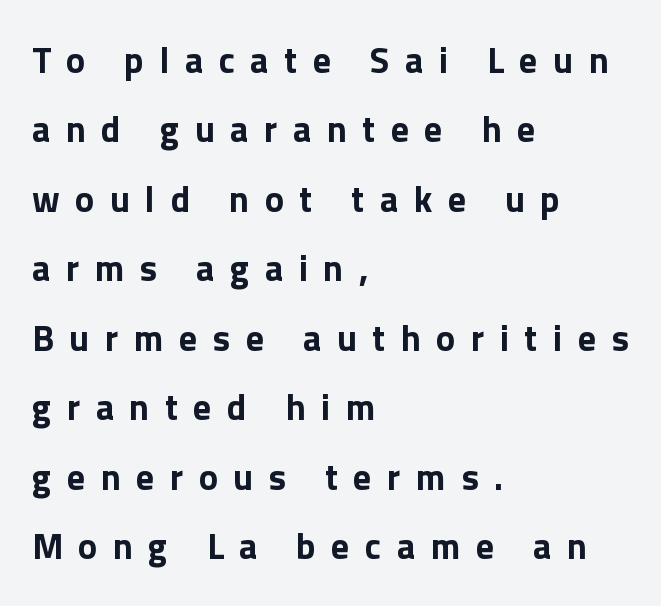
{"serif": "no", "italic": "no", "bold": "yes", "weight": "bold", "width": "normal", "x_height": "medium", "monospaced": "no", "underline": "no", "align": "left", "line_spacing": "loose", "line_spacing_ratio": 1.93, "letter_spacing": "wide", "letter_spacing_em": 0.43, "glyph_px": 36}
